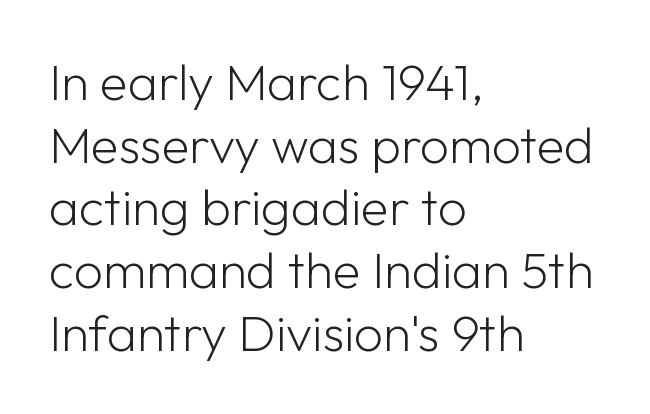
The image shows 51 px light sans-serif type, upright; set left-aligned, line spacing 1.23x, normal letter spacing, not underlined; low stroke contrast and a medium x-height.
